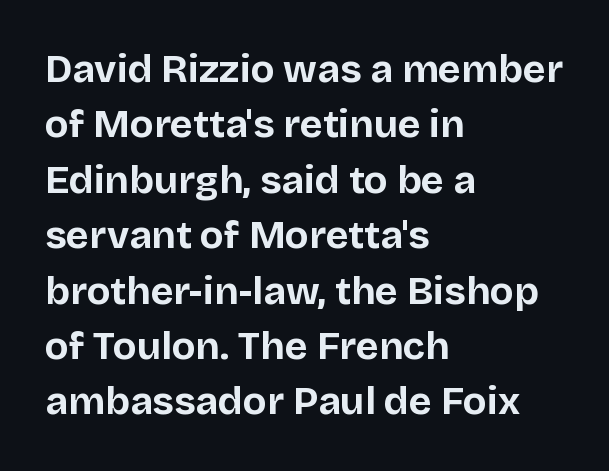
In CSS terms this would be text-align: left. Rule under the text: the space is simply empty. You could not count columns in this text — the font is proportionally spaced. Examine the stroke ends and you'll find no serifs.
